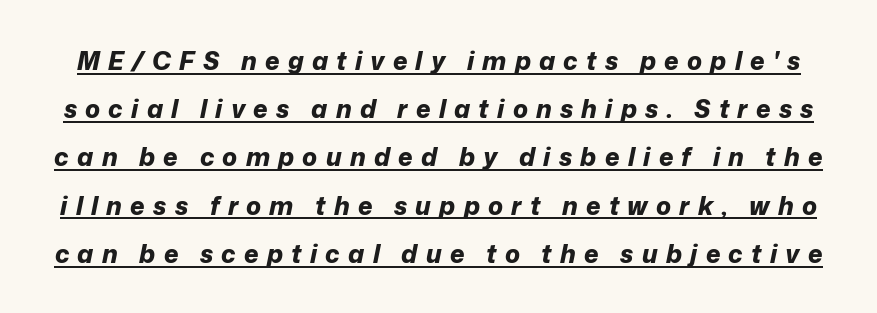
{"italic": "yes", "lean": "right", "slant_degrees": 12, "bold": "yes", "underline": "yes", "line_spacing": "loose", "line_spacing_ratio": 1.93, "letter_spacing": "wide", "letter_spacing_em": 0.33, "glyph_px": 25}
